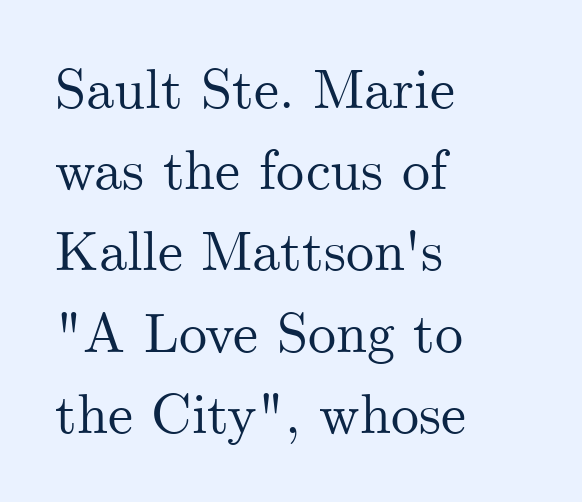
Q: Is the text italic (slanted)? A: No, it is upright.
Q: Is the typeface a serif or a sans-serif typeface? A: Serif.
Q: Is the text underlined? A: No.
Q: How is the paragraph aligned? A: Left-aligned.
Q: Is the spacing between letters normal or unusually wide? A: Normal.
Q: Is the spacing between lines tight, normal or loose? A: Normal.
Q: Width (condensed, normal, or wide)? A: Normal.
Q: Stroke contrast? A: Medium.
Q: x-height? A: Small.
Q: Monospaced? A: No.
